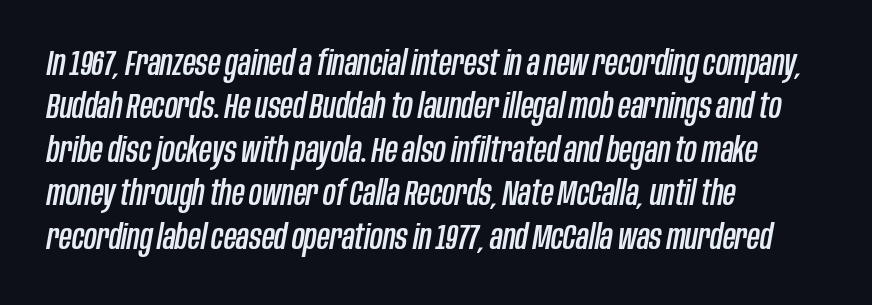
{"italic": "yes", "lean": "right", "slant_degrees": 10, "width": "condensed", "stroke_contrast": "low", "x_height": "large", "monospaced": "no", "underline": "no", "align": "left", "line_spacing_ratio": 1.24, "letter_spacing": "normal", "letter_spacing_em": 0.0, "glyph_px": 35}
